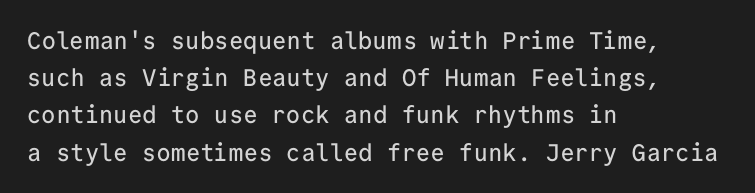
Q: Is the text italic (slanted)? A: No, it is upright.
Q: Is the text underlined? A: No.
Q: How is the paragraph aligned? A: Left-aligned.
Q: Is the spacing between letters normal or unusually wide? A: Normal.
Q: Is the spacing between lines tight, normal or loose? A: Normal.
